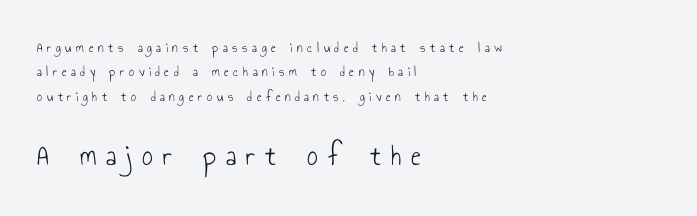
Q: Is the text bold? A: No.
Q: Is the text italic (slanted)? A: No, it is upright.
Q: Is the typeface a serif or a sans-serif typeface? A: Sans-serif.
Q: Is the text underlined? A: No.
Q: How is the paragraph aligned? A: Left-aligned.
Q: Is the spacing between letters normal or unusually wide? A: Unusually wide.
Q: Which block of text is set in a larger size, the first (top) or the second (bottom)? A: The second (bottom) one.
Q: Width (condensed, normal, or wide)? A: Condensed.
Q: Stroke contrast? A: Low.
Q: x-height? A: Small.
Q: Monospaced? A: No.
